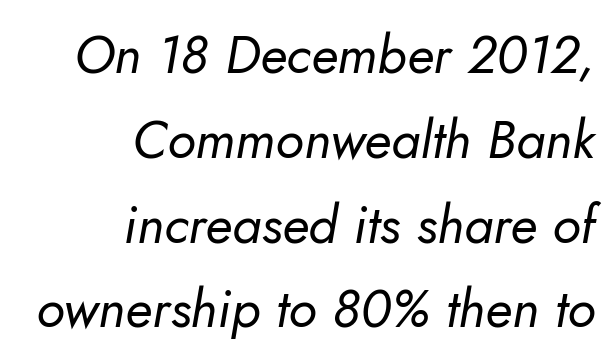
The rendering applies a slant to the glyphs. These lines keep a tight, regular rhythm from letter to letter. These lines are set flush right with a ragged left edge. Horizontal bands of white between lines are of average thickness.
